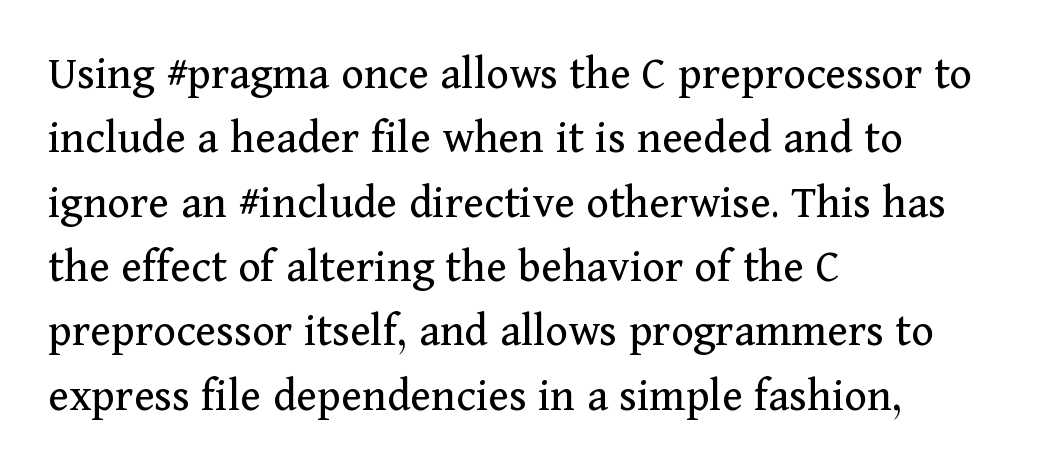
Q: Is the text bold? A: No.
Q: Is the text italic (slanted)? A: No, it is upright.
Q: Is the typeface a serif or a sans-serif typeface? A: Serif.
Q: Is the text underlined? A: No.
Q: How is the paragraph aligned? A: Left-aligned.
Q: Is the spacing between letters normal or unusually wide? A: Normal.
Q: Is the spacing between lines tight, normal or loose? A: Normal.
Q: Width (condensed, normal, or wide)? A: Normal.
Q: Stroke contrast? A: Medium.
Q: x-height? A: Medium.
Q: Monospaced? A: No.
